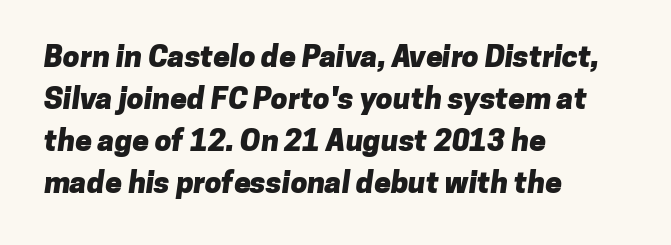
Q: Is the text bold? A: Yes.
Q: Is the typeface a serif or a sans-serif typeface? A: Sans-serif.
Q: Is the text underlined? A: No.
Q: How is the paragraph aligned? A: Left-aligned.
Q: Is the spacing between letters normal or unusually wide? A: Normal.
Q: Is the spacing between lines tight, normal or loose? A: Normal.
Q: Width (condensed, normal, or wide)? A: Normal.
Q: Stroke contrast? A: Low.
Q: x-height? A: Medium.
Q: Monospaced? A: No.
